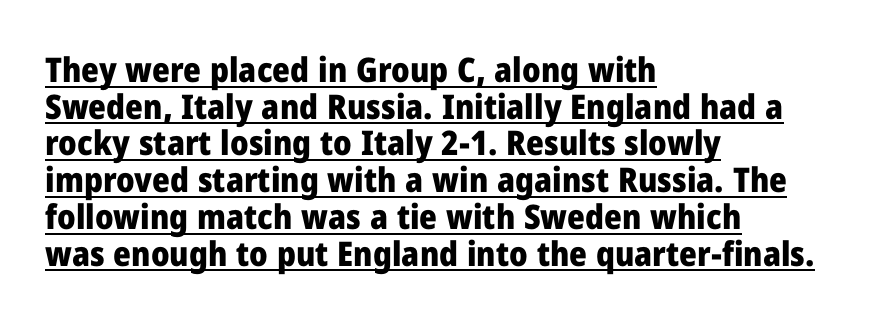
Q: Is the text bold? A: Yes.
Q: Is the text italic (slanted)? A: No, it is upright.
Q: Is the typeface a serif or a sans-serif typeface? A: Sans-serif.
Q: Is the text underlined? A: Yes.
Q: How is the paragraph aligned? A: Left-aligned.
Q: Is the spacing between letters normal or unusually wide? A: Normal.
Q: Is the spacing between lines tight, normal or loose? A: Tight.
Q: Width (condensed, normal, or wide)? A: Normal.
Q: Stroke contrast? A: Low.
Q: x-height? A: Medium.
Q: Monospaced? A: No.
